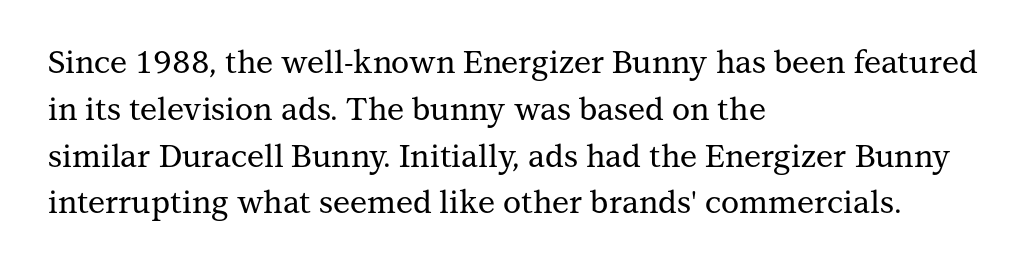
The image shows 31 px serif type, upright; set left-aligned, normal line spacing (1.51x), normal letter spacing, not underlined; medium stroke contrast and a medium x-height.
